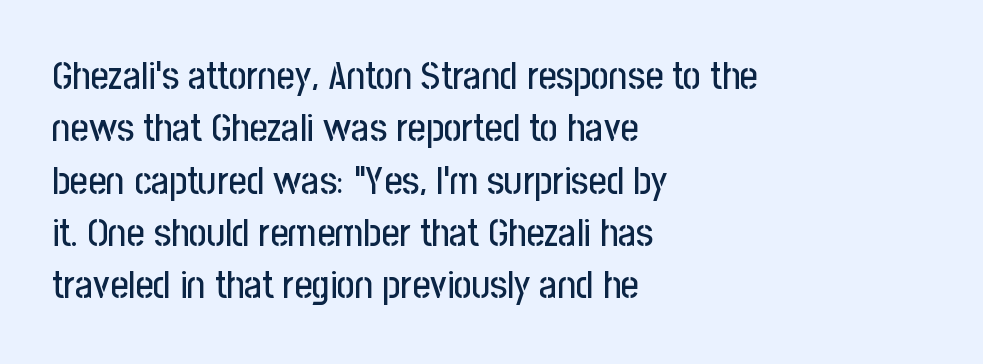
{"serif": "no", "italic": "no", "width": "condensed", "stroke_contrast": "low", "x_height": "medium", "monospaced": "no", "underline": "no", "align": "left", "line_spacing": "normal", "line_spacing_ratio": 1.34, "letter_spacing": "normal", "letter_spacing_em": 0.0, "glyph_px": 39}
